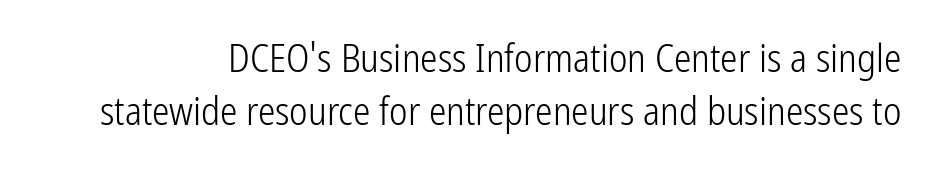
Q: Is the text bold? A: No.
Q: Is the text italic (slanted)? A: No, it is upright.
Q: Is the typeface a serif or a sans-serif typeface? A: Sans-serif.
Q: Is the text underlined? A: No.
Q: Is the spacing between letters normal or unusually wide? A: Normal.
Q: Is the spacing between lines tight, normal or loose? A: Normal.
Q: Width (condensed, normal, or wide)? A: Condensed.
Q: Stroke contrast? A: Low.
Q: x-height? A: Medium.
Q: Monospaced? A: No.
